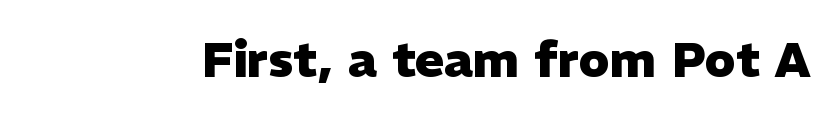
The image shows 49 px heavy sans-serif type, upright; set normal letter spacing, not underlined; low stroke contrast and a medium x-height.
